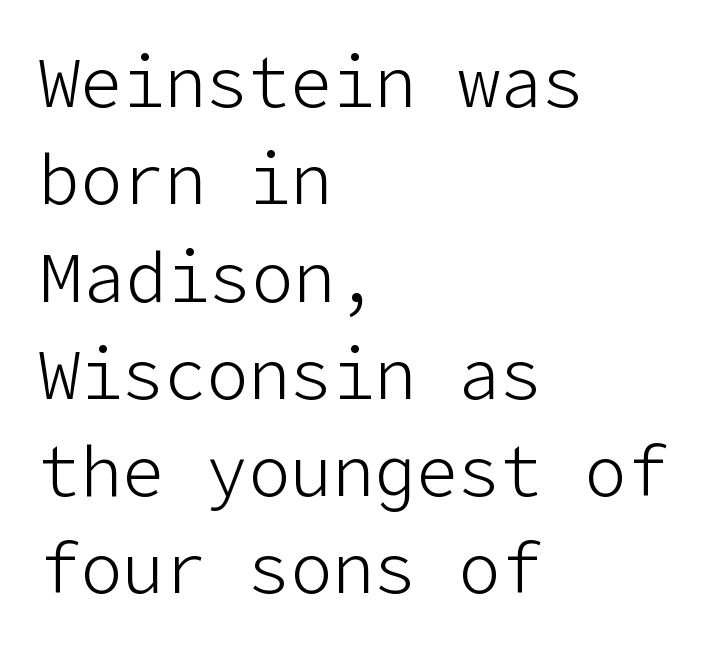
{"serif": "no", "italic": "no", "bold": "no", "weight": "light", "width": "normal", "stroke_contrast": "low", "x_height": "medium", "underline": "no", "align": "left", "line_spacing": "normal", "line_spacing_ratio": 1.39, "letter_spacing": "normal", "letter_spacing_em": 0.0, "glyph_px": 70}
